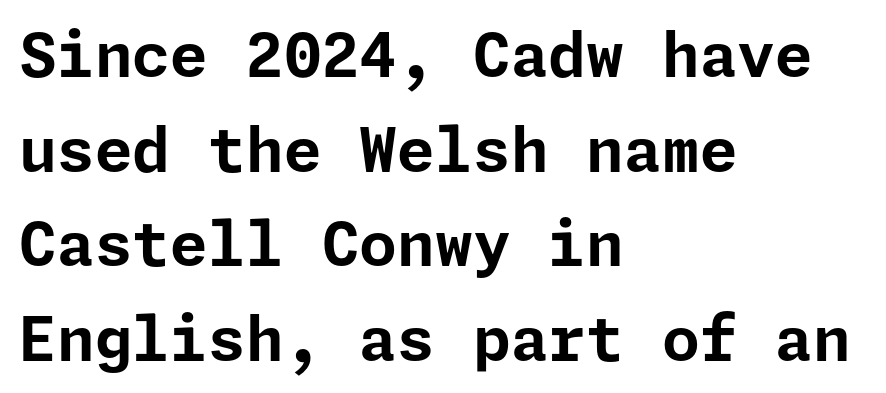
{"serif": "no", "italic": "no", "bold": "yes", "weight": "bold", "width": "normal", "stroke_contrast": "low", "x_height": "medium", "underline": "no", "align": "left", "line_spacing": "normal", "line_spacing_ratio": 1.55, "letter_spacing": "normal", "letter_spacing_em": 0.0, "glyph_px": 61}
